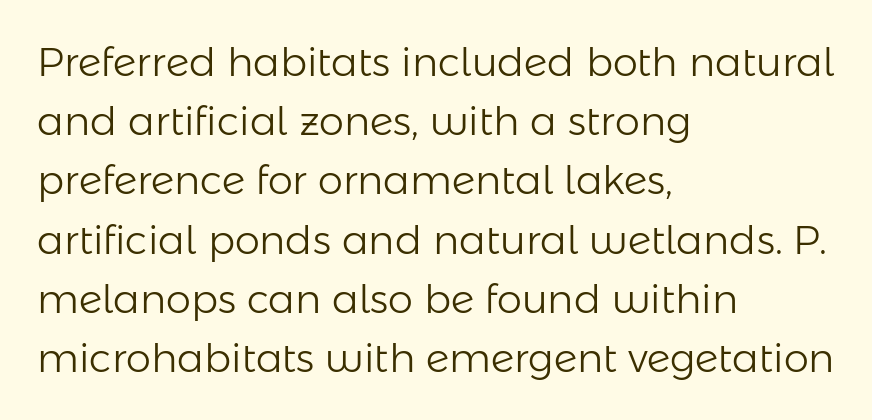
Q: Is the text bold? A: No.
Q: Is the text italic (slanted)? A: No, it is upright.
Q: Is the typeface a serif or a sans-serif typeface? A: Sans-serif.
Q: Is the text underlined? A: No.
Q: How is the paragraph aligned? A: Left-aligned.
Q: Is the spacing between letters normal or unusually wide? A: Normal.
Q: Is the spacing between lines tight, normal or loose? A: Normal.
Q: Width (condensed, normal, or wide)? A: Normal.
Q: Stroke contrast? A: Low.
Q: x-height? A: Medium.
Q: Monospaced? A: No.
